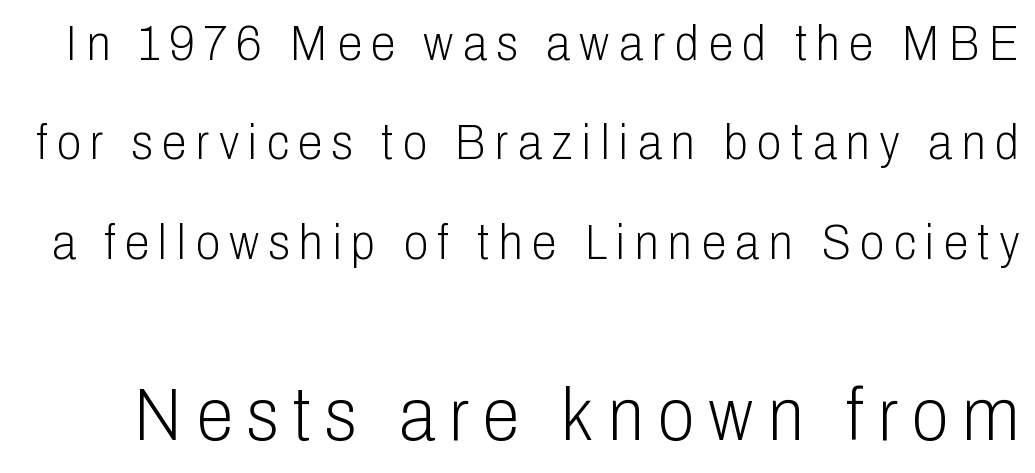
The image shows 75 px light, condensed sans-serif type, upright; set loose line spacing (1.99x), not underlined; the second (bottom) block is 1.5x larger; low stroke contrast and a medium x-height.
